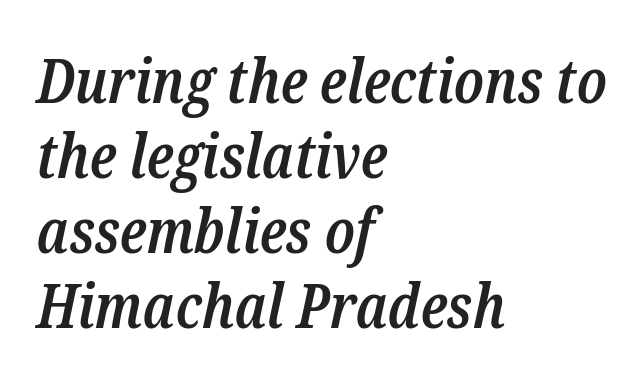
Q: Is the text bold? A: Semi-bold.
Q: Is the text italic (slanted)? A: Yes, it leans right by about 12 degrees.
Q: Is the typeface a serif or a sans-serif typeface? A: Serif.
Q: Is the text underlined? A: No.
Q: How is the paragraph aligned? A: Left-aligned.
Q: Is the spacing between letters normal or unusually wide? A: Normal.
Q: Width (condensed, normal, or wide)? A: Condensed.
Q: Stroke contrast? A: Low.
Q: x-height? A: Medium.
Q: Monospaced? A: No.
